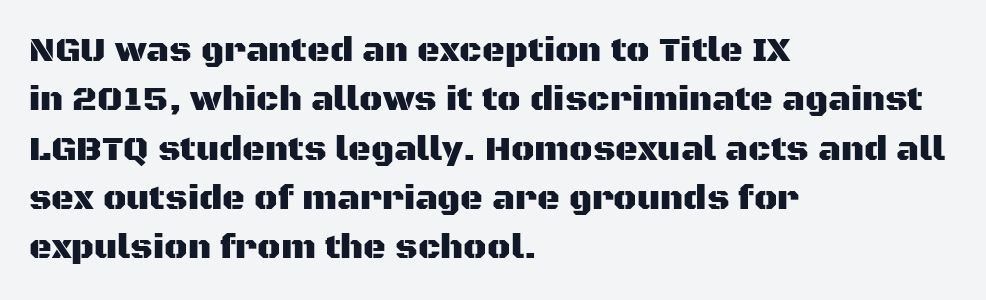
Q: Is the text italic (slanted)? A: No, it is upright.
Q: Is the typeface a serif or a sans-serif typeface? A: Sans-serif.
Q: Is the text underlined? A: No.
Q: How is the paragraph aligned? A: Left-aligned.
Q: Is the spacing between letters normal or unusually wide? A: Normal.
Q: Is the spacing between lines tight, normal or loose? A: Normal.
Q: Width (condensed, normal, or wide)? A: Normal.
Q: Stroke contrast? A: Medium.
Q: x-height? A: Large.
Q: Monospaced? A: No.
